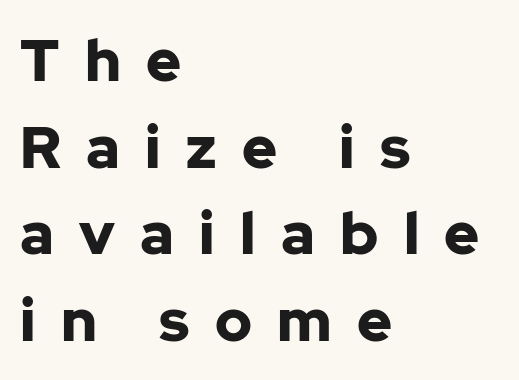
Q: Is the text bold? A: Yes.
Q: Is the text italic (slanted)? A: No, it is upright.
Q: Is the typeface a serif or a sans-serif typeface? A: Sans-serif.
Q: Is the text underlined? A: No.
Q: How is the paragraph aligned? A: Left-aligned.
Q: Is the spacing between letters normal or unusually wide? A: Unusually wide.
Q: Is the spacing between lines tight, normal or loose? A: Normal.
Q: Width (condensed, normal, or wide)? A: Normal.
Q: Stroke contrast? A: Low.
Q: x-height? A: Medium.
Q: Monospaced? A: No.
